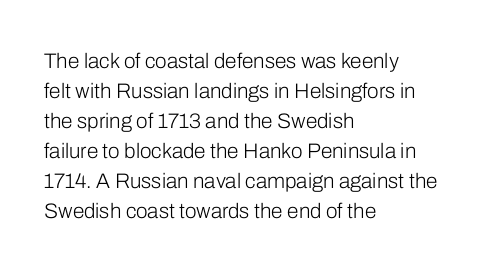
{"italic": "no", "bold": "no", "underline": "no", "align": "left", "line_spacing": "normal", "line_spacing_ratio": 1.43, "letter_spacing": "normal", "letter_spacing_em": 0.0, "glyph_px": 21}
